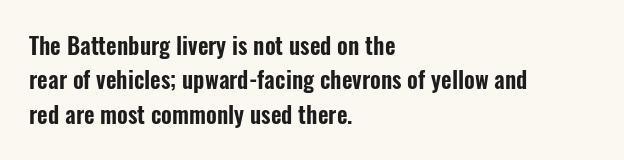
{"italic": "no", "underline": "no", "align": "left", "line_spacing": "normal", "line_spacing_ratio": 1.49, "letter_spacing": "normal", "letter_spacing_em": 0.0, "glyph_px": 23}
